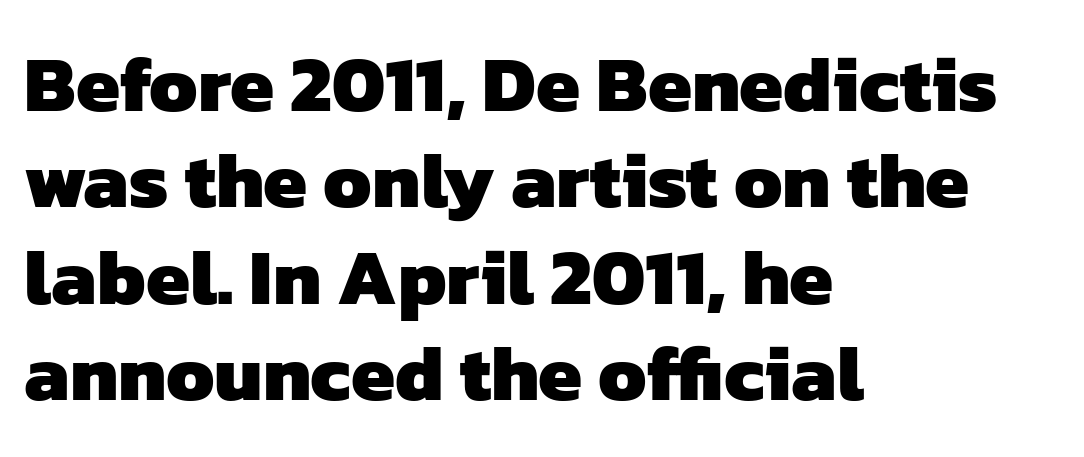
{"serif": "no", "bold": "yes", "weight": "heavy", "width": "normal", "stroke_contrast": "low", "x_height": "medium", "monospaced": "no", "underline": "no", "align": "left", "line_spacing_ratio": 1.22, "letter_spacing": "normal", "letter_spacing_em": 0.0, "glyph_px": 79}
